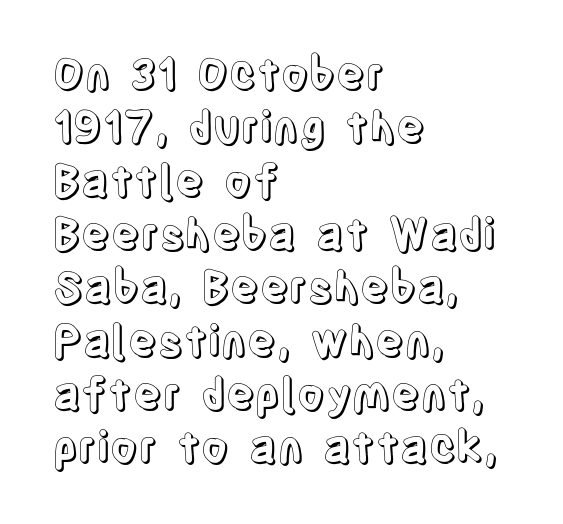
{"italic": "no", "width": "condensed", "x_height": "large", "monospaced": "no", "underline": "no", "align": "left", "line_spacing_ratio": 1.24, "letter_spacing": "normal", "letter_spacing_em": 0.0, "glyph_px": 43}
